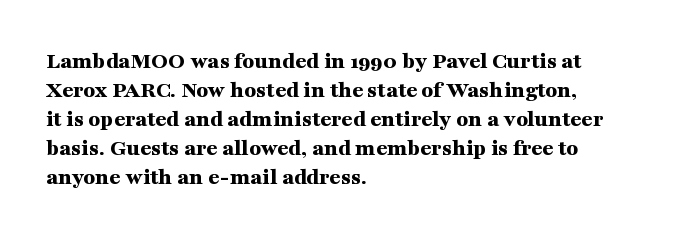
The image shows 24 px bold type, upright; set left-aligned, line spacing 1.21x, normal letter spacing, not underlined.
